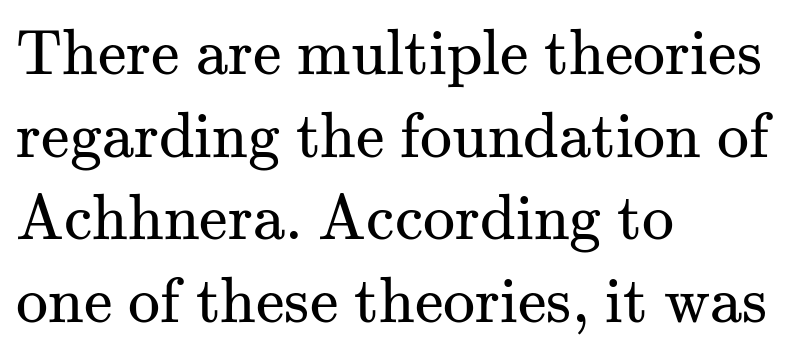
{"serif": "yes", "italic": "no", "bold": "no", "weight": "regular", "width": "normal", "stroke_contrast": "medium", "x_height": "small", "monospaced": "no", "underline": "no", "align": "left", "line_spacing": "normal", "line_spacing_ratio": 1.29, "letter_spacing": "normal", "letter_spacing_em": 0.0, "glyph_px": 64}
